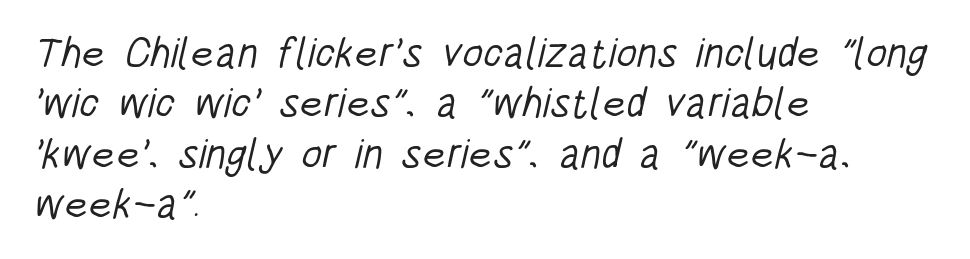
The image shows 42 px light, condensed sans-serif type; set left-aligned, line spacing 1.2x, normal letter spacing, not underlined; low stroke contrast and a large x-height.
